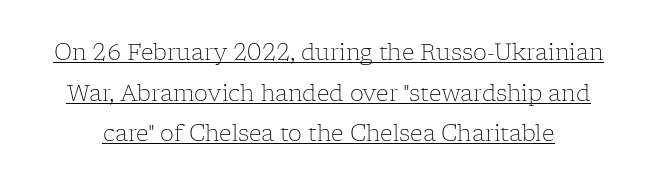
Upright lettering throughout. Tracking value appears to be zero — textbook default spacing. Ink coverage per letter is moderate at most. Students, observe the line beneath the letters — that is underlining.
